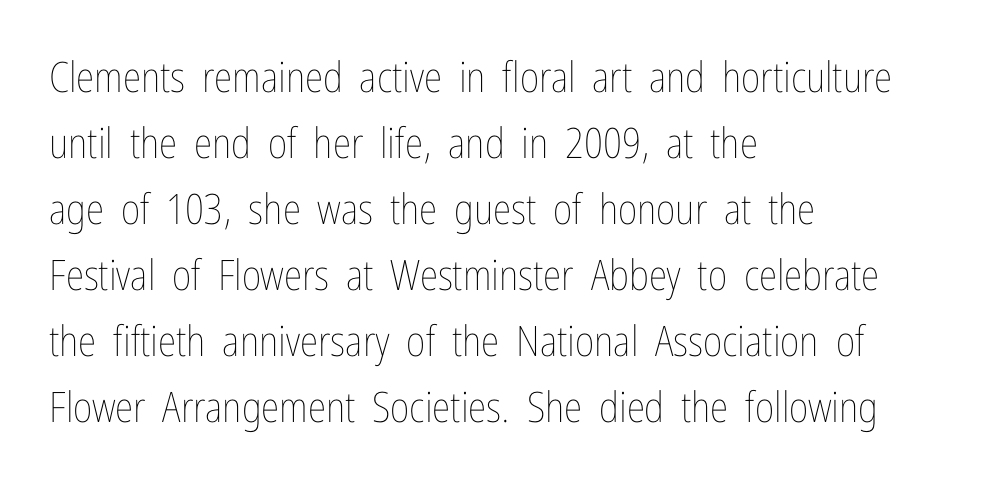
Q: Is the text bold? A: No.
Q: Is the text italic (slanted)? A: No, it is upright.
Q: Is the text underlined? A: No.
Q: How is the paragraph aligned? A: Left-aligned.
Q: Is the spacing between letters normal or unusually wide? A: Normal.
Q: Is the spacing between lines tight, normal or loose? A: Normal.
Q: Width (condensed, normal, or wide)? A: Condensed.
Q: Stroke contrast? A: Low.
Q: x-height? A: Medium.
Q: Monospaced? A: No.
